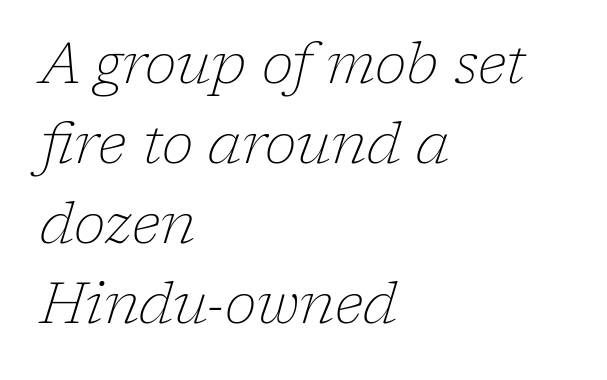
The image shows 58 px thin serif type, italic (leaning right); set left-aligned, normal line spacing (1.38x), normal letter spacing, not underlined; low stroke contrast and a medium x-height.
